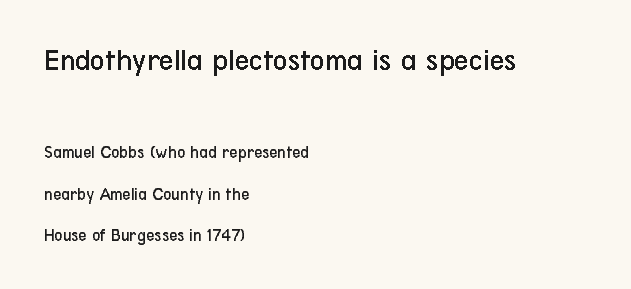
{"serif": "no", "italic": "no", "bold": "no", "weight": "regular", "width": "condensed", "stroke_contrast": "low", "x_height": "medium", "monospaced": "no", "underline": "no", "align": "left", "line_spacing": "loose", "line_spacing_ratio": 2.3, "letter_spacing": "normal", "letter_spacing_em": 0.0, "larger_block": "first", "size_ratio": 1.78, "glyph_px": 32}
